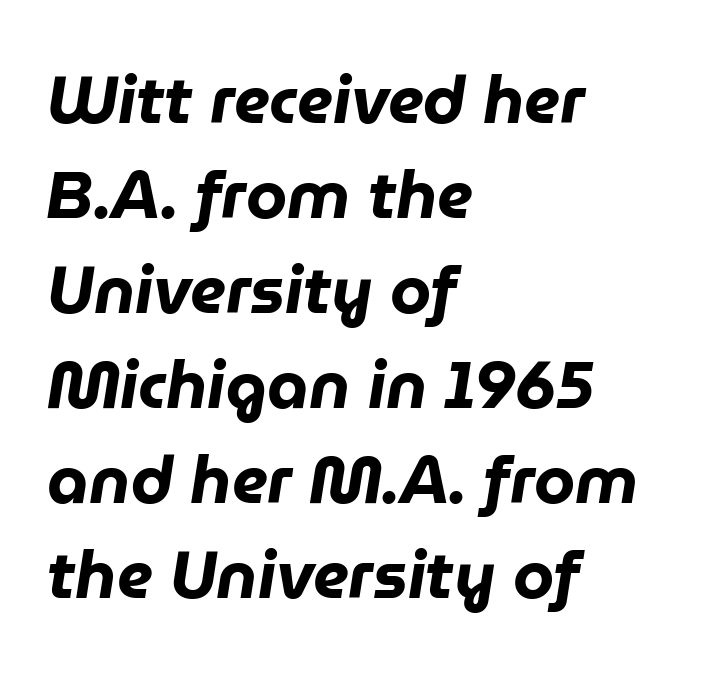
{"italic": "yes", "lean": "right", "slant_degrees": 9, "bold": "yes", "weight": "heavy", "width": "normal", "stroke_contrast": "low", "x_height": "medium", "monospaced": "no", "underline": "no", "align": "left", "line_spacing": "normal", "line_spacing_ratio": 1.44, "letter_spacing": "normal", "letter_spacing_em": 0.0, "glyph_px": 66}
